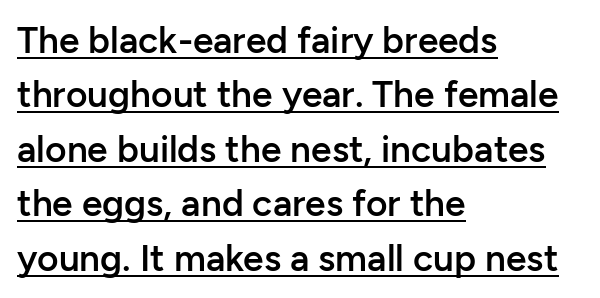
The image shows 37 px semibold sans-serif type, upright; set left-aligned, normal line spacing (1.47x), normal letter spacing, underlined; low stroke contrast and a medium x-height.
